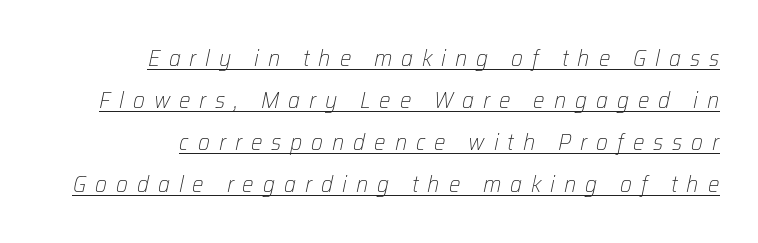
Counters stay open thanks to moderate or lighter strokes. The typesetter has applied underlining to the passage shown. Characters follow at a spacing far wider than the type designer built in. Caption: multi-line text, flush right, ragged left. Emphasis-style slanted type is in use.
